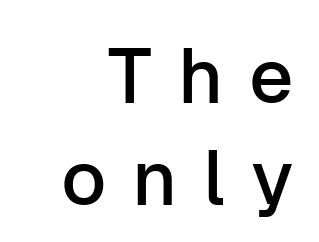
{"serif": "no", "italic": "no", "width": "normal", "stroke_contrast": "low", "x_height": "medium", "monospaced": "no", "underline": "no", "align": "right", "line_spacing": "normal", "line_spacing_ratio": 1.32, "letter_spacing": "wide", "letter_spacing_em": 0.33, "glyph_px": 77}
